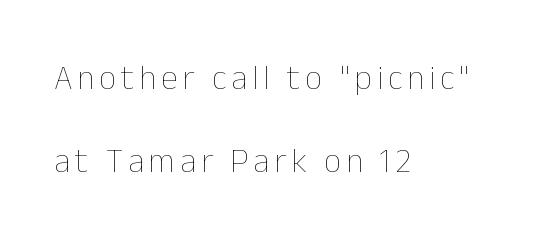
Horizontal alignment here is leftward, the default for most running prose. Any mark beneath the type? The region is blank. Is this a fixed-width face? No — the glyphs have proportional, varying widths. The space between consecutive lines is lavish. Letters have the restrained weight of plain body copy at most.
